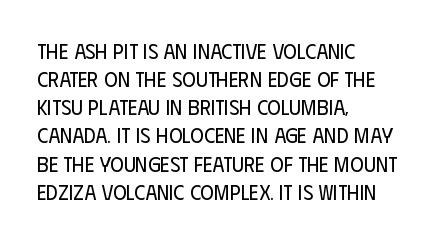
Q: Is the text bold? A: No.
Q: Is the text italic (slanted)? A: No, it is upright.
Q: Is the text underlined? A: No.
Q: How is the paragraph aligned? A: Left-aligned.
Q: Is the spacing between letters normal or unusually wide? A: Normal.
Q: Is the spacing between lines tight, normal or loose? A: Normal.
